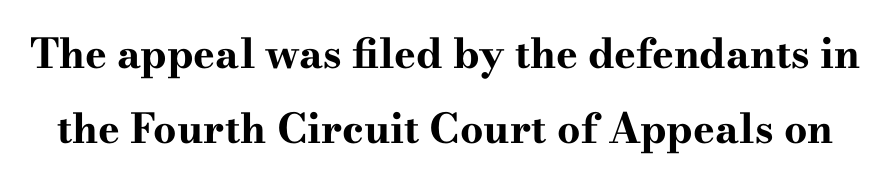
Observe the ordinary spacing: letters are neighbours, not strangers. Every stem runs plumb, perpendicular to the baseline. Every letter is thick-stroked: bold, no question. Unmarked baselines from the first word to the last. Each letter keeps its own natural width here, so spacing adapts to shape. The typeface chosen for these lines features serifs.
